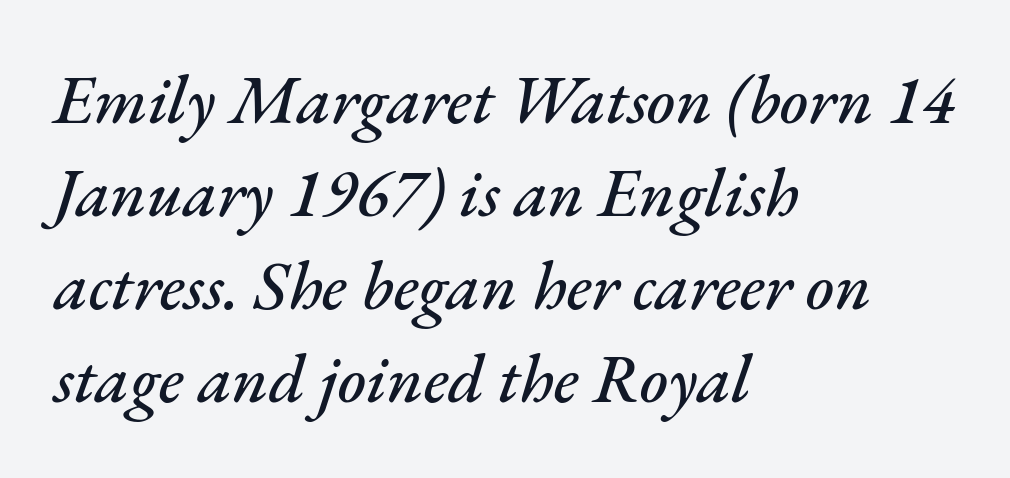
{"italic": "yes", "lean": "right", "slant_degrees": 17, "width": "normal", "stroke_contrast": "medium", "x_height": "small", "monospaced": "no", "underline": "no", "align": "left", "line_spacing": "normal", "line_spacing_ratio": 1.37, "letter_spacing": "normal", "letter_spacing_em": 0.0, "glyph_px": 68}
